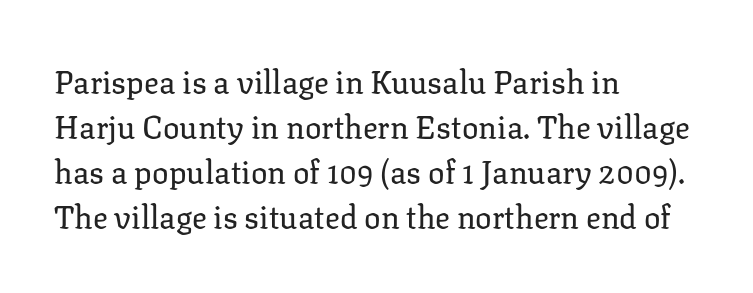
{"serif": "yes", "italic": "no", "bold": "no", "weight": "regular", "width": "normal", "stroke_contrast": "low", "x_height": "medium", "monospaced": "no", "underline": "no", "align": "left", "line_spacing": "normal", "line_spacing_ratio": 1.45, "letter_spacing": "normal", "letter_spacing_em": 0.0, "glyph_px": 31}
